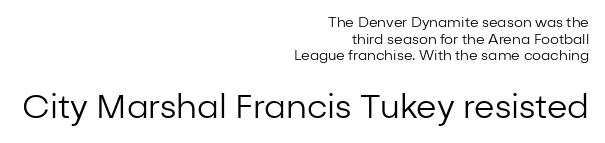
The image shows 33 px regular-weight sans-serif type, upright; set right-aligned, line spacing 1.19x, normal letter spacing, not underlined; the second (bottom) block is 2.36x larger; low stroke contrast and a medium x-height.
